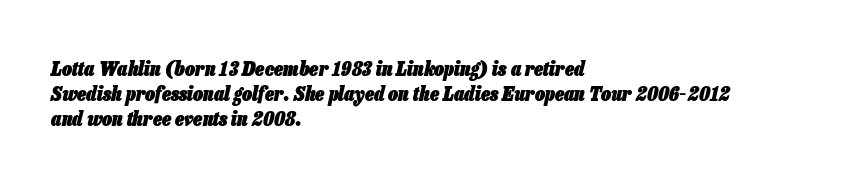
Q: Is the text bold? A: Yes.
Q: Is the text italic (slanted)? A: Yes, it leans right by about 13 degrees.
Q: Is the text underlined? A: No.
Q: How is the paragraph aligned? A: Left-aligned.
Q: Is the spacing between letters normal or unusually wide? A: Normal.
Q: Is the spacing between lines tight, normal or loose? A: Normal.
